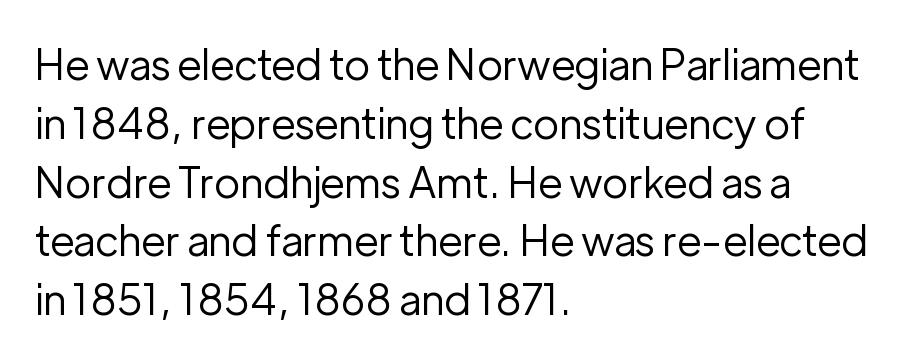
{"serif": "no", "italic": "no", "bold": "no", "weight": "regular", "width": "normal", "stroke_contrast": "low", "x_height": "medium", "monospaced": "no", "underline": "no", "align": "left", "line_spacing": "normal", "line_spacing_ratio": 1.4, "letter_spacing": "normal", "letter_spacing_em": 0.0, "glyph_px": 42}
